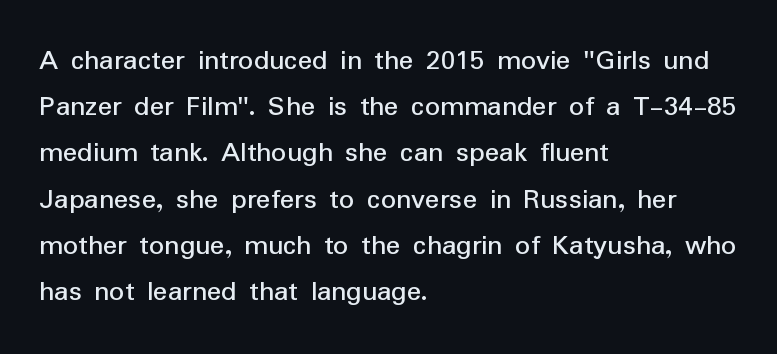
Q: Is the text italic (slanted)? A: No, it is upright.
Q: Is the typeface a serif or a sans-serif typeface? A: Sans-serif.
Q: Is the text underlined? A: No.
Q: How is the paragraph aligned? A: Left-aligned.
Q: Is the spacing between letters normal or unusually wide? A: Normal.
Q: Is the spacing between lines tight, normal or loose? A: Normal.
Q: Width (condensed, normal, or wide)? A: Normal.
Q: Stroke contrast? A: Low.
Q: x-height? A: Medium.
Q: Monospaced? A: No.
